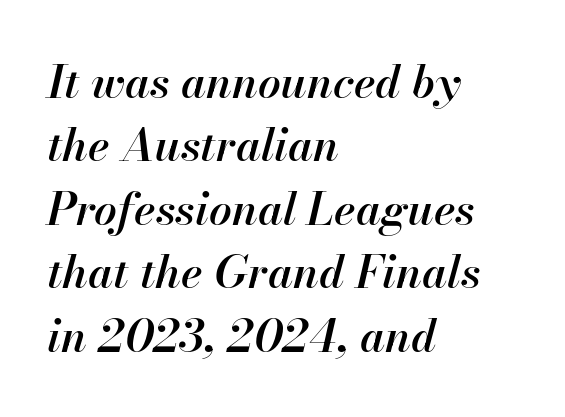
The image shows 45 px semibold type, italic (leaning right); set left-aligned, normal line spacing (1.41x), normal letter spacing, not underlined; high stroke contrast and a small x-height.
